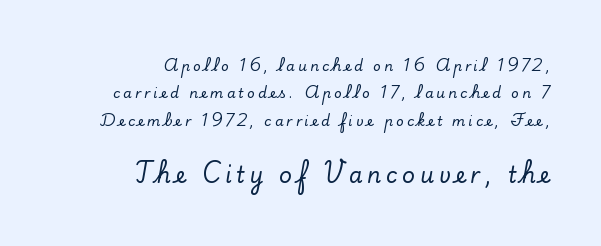
The image shows 22 px text type; set right-aligned, loose line spacing (1.96x), unusually wide letter spacing (+0.21 em), not underlined; the second (bottom) block is 1.57x larger.
